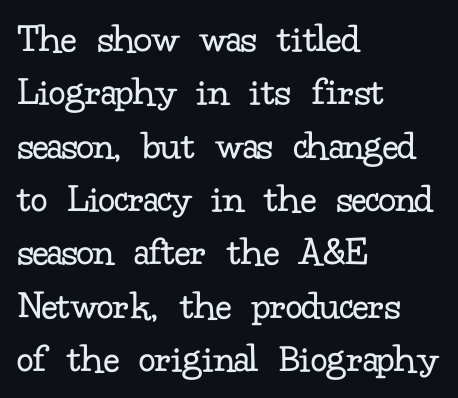
In CSS terms this would be text-align: left. Nobody drew a line under any word here. The rendering shows small feet on the letterforms — a serif design. What stands out about the letter spacing? Nothing — it is the standard amount. Each letter keeps its own natural width here, so spacing adapts to shape.
